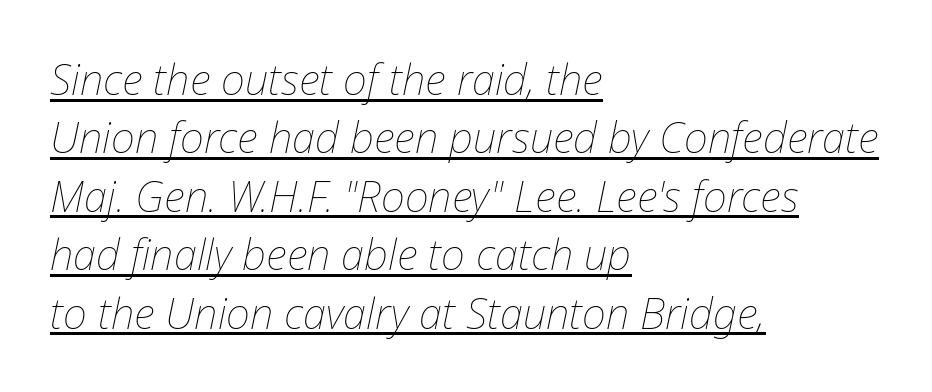
{"italic": "yes", "lean": "right", "slant_degrees": 12, "bold": "no", "weight": "thin", "width": "normal", "stroke_contrast": "low", "x_height": "medium", "monospaced": "no", "underline": "yes", "align": "left", "line_spacing": "normal", "line_spacing_ratio": 1.39, "letter_spacing": "normal", "letter_spacing_em": 0.0, "glyph_px": 42}
